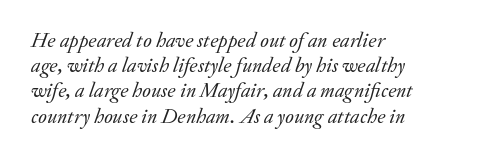
{"italic": "yes", "lean": "right", "slant_degrees": 20, "bold": "no", "underline": "no", "align": "left", "line_spacing_ratio": 1.2, "letter_spacing": "normal", "letter_spacing_em": 0.0, "glyph_px": 21}
